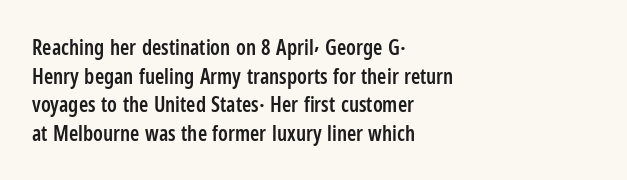
This sample uses an upright cut, with every glyph sitting square on the baseline. Moderately thickened strokes mark this as semibold type. Short note: letters normally spaced. A typesetter would call this leading conventional body-copy spacing. Just letters on the line, the space beneath them empty. Casual observation: everything's shoved over to the left.
